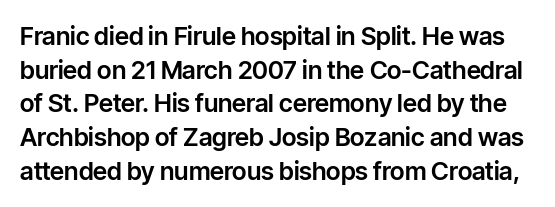
Q: Is the text italic (slanted)? A: No, it is upright.
Q: Is the text underlined? A: No.
Q: Is the spacing between letters normal or unusually wide? A: Normal.
Q: Is the spacing between lines tight, normal or loose? A: Normal.
